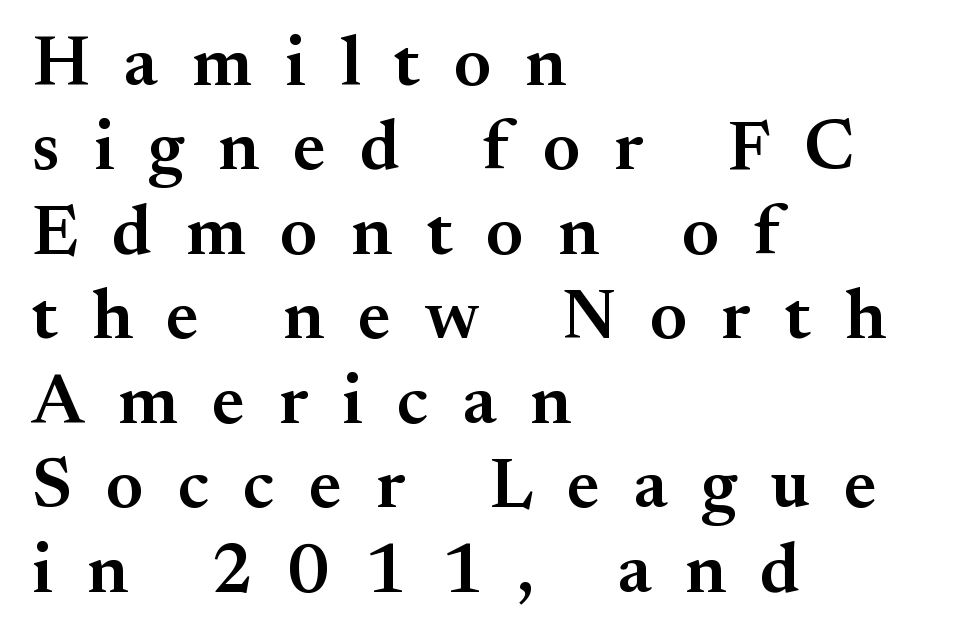
{"serif": "yes", "italic": "no", "bold": "semi", "weight": "semibold", "width": "normal", "stroke_contrast": "medium", "x_height": "small", "monospaced": "no", "underline": "no", "align": "left", "line_spacing_ratio": 1.19, "letter_spacing": "wide", "letter_spacing_em": 0.48, "glyph_px": 71}
